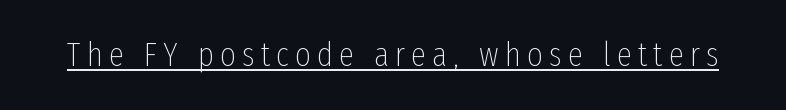
Q: Is the text bold? A: No.
Q: Is the text italic (slanted)? A: No, it is upright.
Q: Is the typeface a serif or a sans-serif typeface? A: Sans-serif.
Q: Is the text underlined? A: Yes.
Q: Width (condensed, normal, or wide)? A: Condensed.
Q: Stroke contrast? A: Low.
Q: x-height? A: Medium.
Q: Monospaced? A: No.
